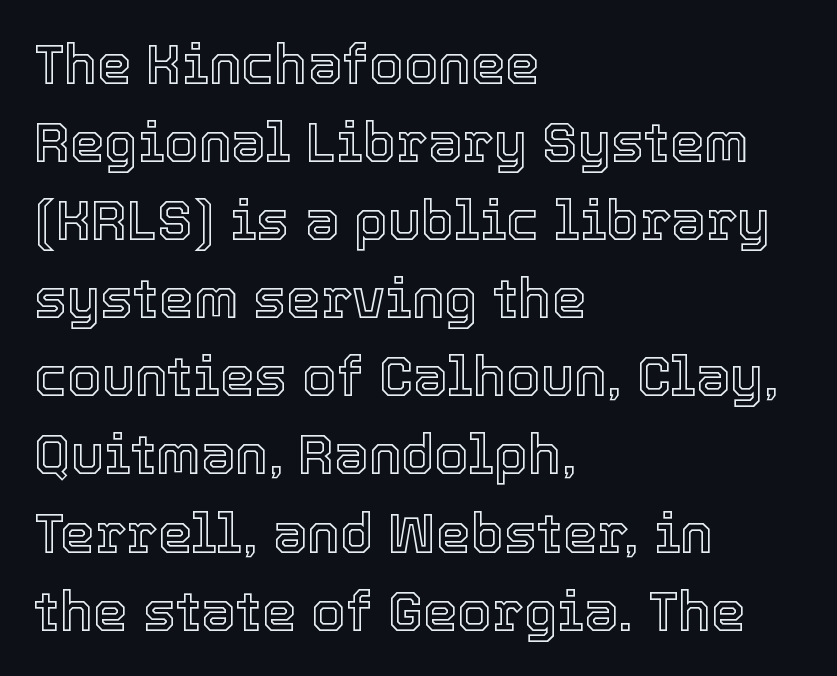
The image shows 55 px text type, upright; set left-aligned, normal line spacing (1.42x), normal letter spacing, not underlined; a medium x-height.
